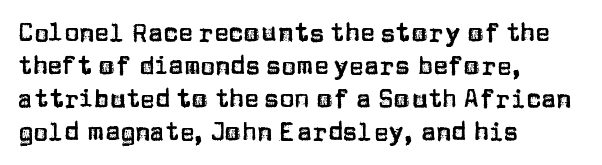
The image shows 25 px text type, upright; set left-aligned, normal line spacing (1.32x), normal letter spacing, not underlined.
